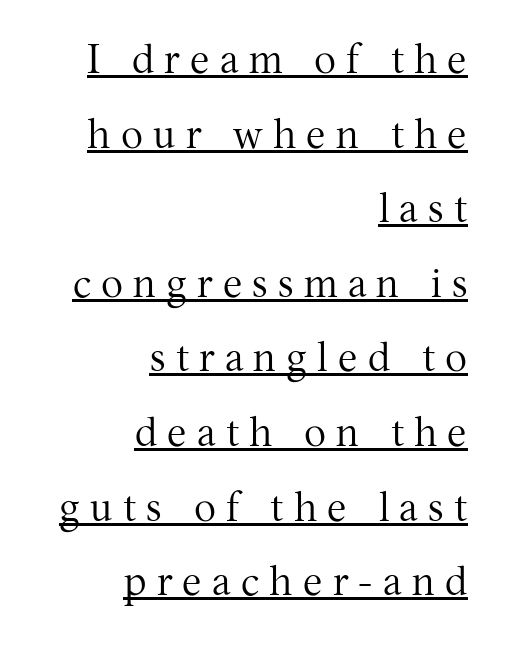
The font's upright variant was chosen for this text. These lines have a slow, spaced-out rhythm from letter to letter. One-word summary of the alignment: right. Check the space under the baseline: a stroke is drawn there.
